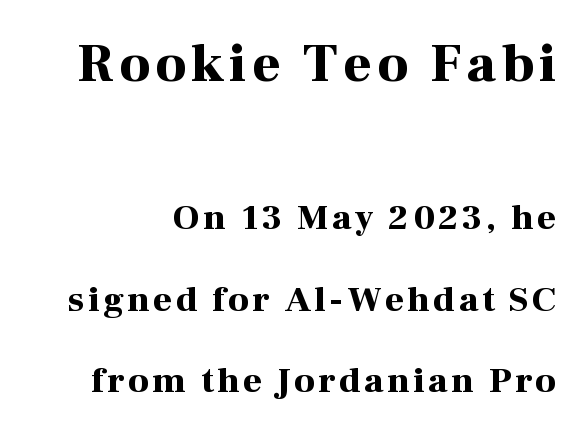
{"serif": "yes", "italic": "no", "bold": "yes", "weight": "bold", "width": "normal", "stroke_contrast": "high", "x_height": "medium", "monospaced": "no", "underline": "no", "line_spacing": "loose", "line_spacing_ratio": 2.26, "larger_block": "first", "size_ratio": 1.5, "glyph_px": 54}
